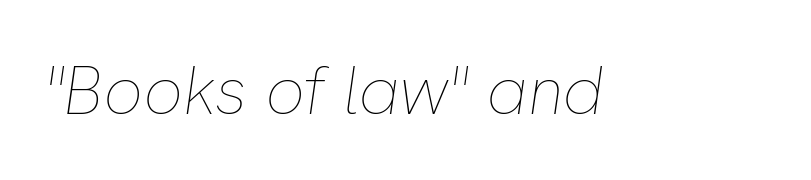
The passage shown leans; its letterforms are oblique. No word sits above an underline. Is this a fixed-width face? No — the glyphs have proportional, varying widths. Tracking here is standard; glyphs follow each other at the usual distance. The typeface has the unassuming heft of standard copy or less.
